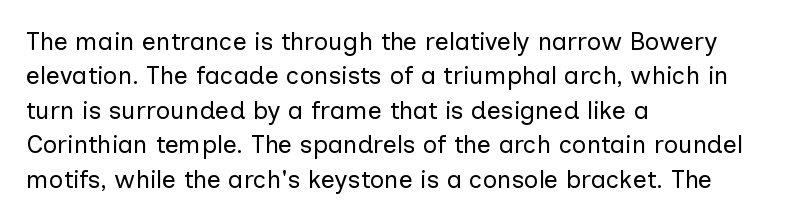
Spacing between characters is what you'd get straight out of the box. The passage shown is not underscored anywhere. The lines in this sample share a left origin and differ only in where they stop. The lines sit at an ordinary, default distance from one another. Is the type heavy? It reads as light-to-regular instead.
